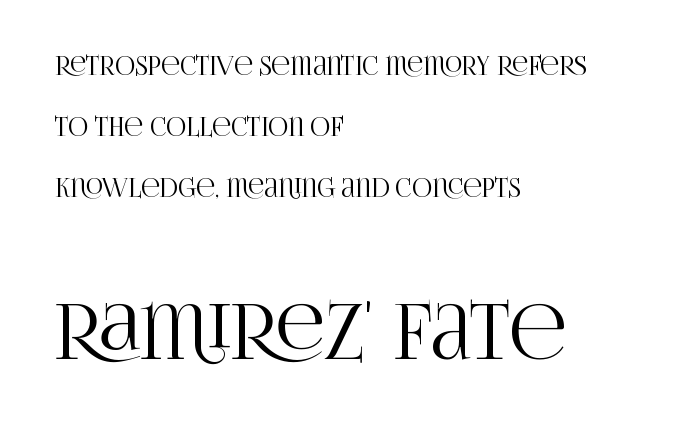
{"serif": "yes", "italic": "no", "width": "condensed", "stroke_contrast": "high", "x_height": "large", "monospaced": "no", "underline": "no", "align": "left", "line_spacing": "loose", "line_spacing_ratio": 2.45, "letter_spacing": "normal", "letter_spacing_em": 0.0, "larger_block": "second", "size_ratio": 3.04, "glyph_px": 76}
